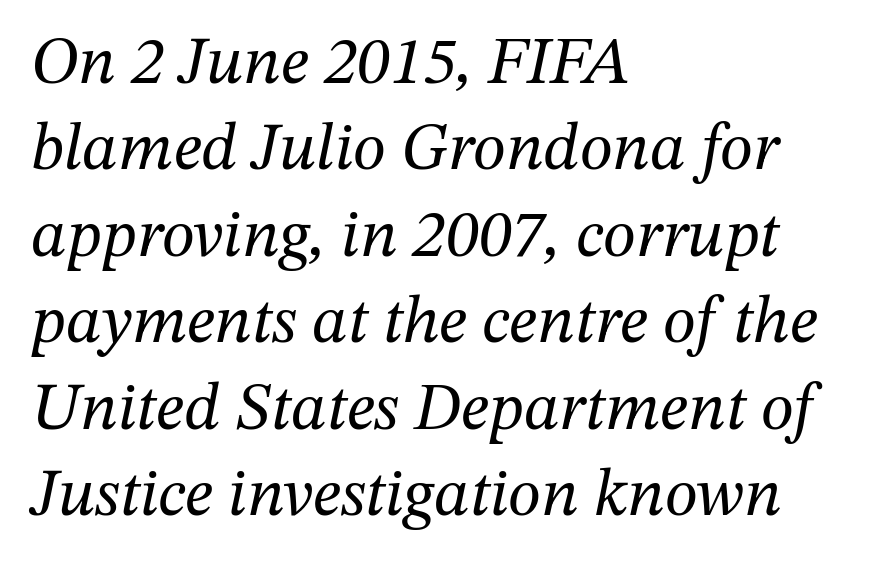
This sample keeps an unexceptional amount of space between lines. The passage shown has conventional tracking throughout. Each letter keeps its own natural width here, so spacing adapts to shape. Observe the serifs anchoring each vertical stroke in this sample. Does the copy run flush right? No — it runs flush left. Summary of weight: not heavy and not bold.
